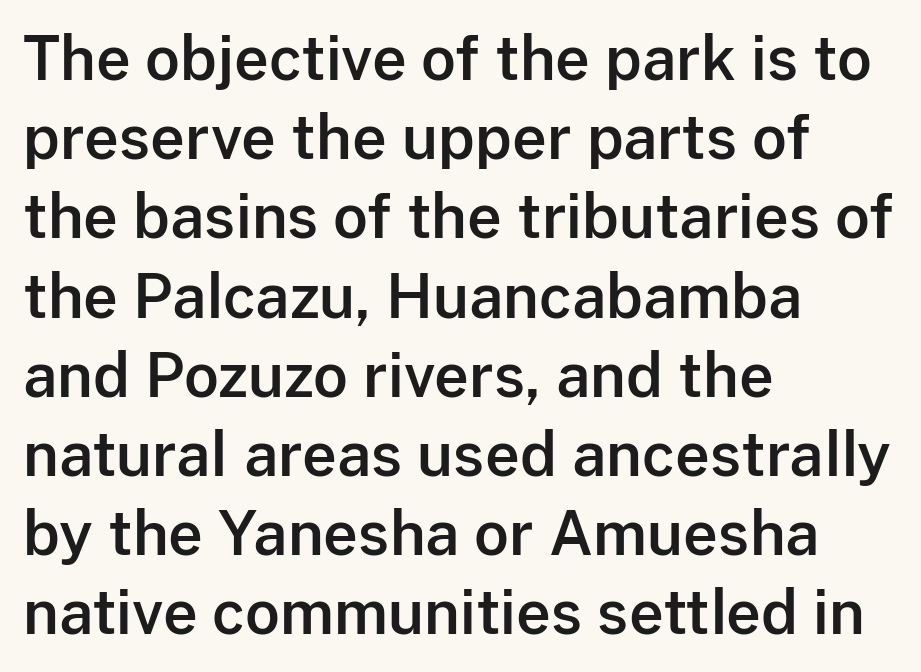
The image shows 60 px sans-serif type, upright; set left-aligned, normal line spacing (1.32x), normal letter spacing, not underlined; low stroke contrast and a medium x-height.
